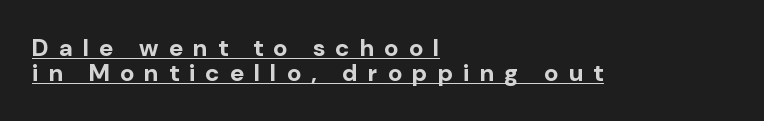
{"italic": "no", "bold": "yes", "underline": "yes", "align": "left", "line_spacing": "tight", "line_spacing_ratio": 1.03, "letter_spacing": "wide", "letter_spacing_em": 0.42, "glyph_px": 24}
